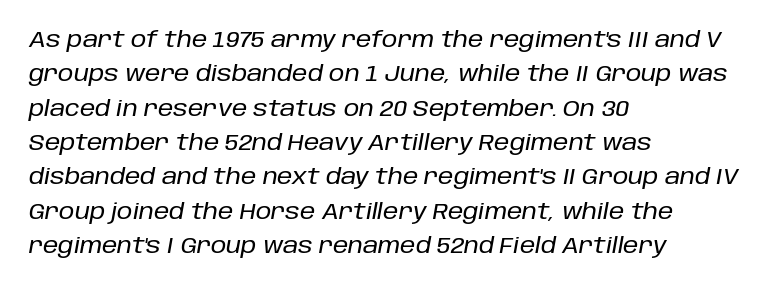
Italic: yes, the glyphs are oblique. Caption: multi-line text, flush left, ragged right. Letters rest on an invisible, unmarked baseline. Observe the ordinary spacing: letters are neighbours, not strangers.
